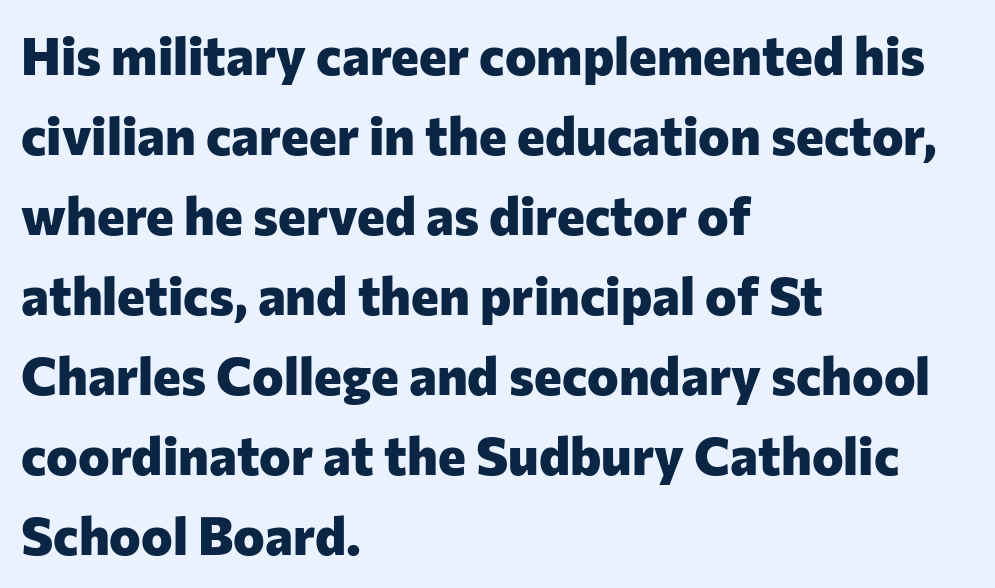
Decoration check: the copy has no underline. This sample is left-justified, so line endings fall wherever the words run out. The face used here is rendered with its standard letterfit. Unlike a traditional serif, this face leaves its strokes unadorned.
